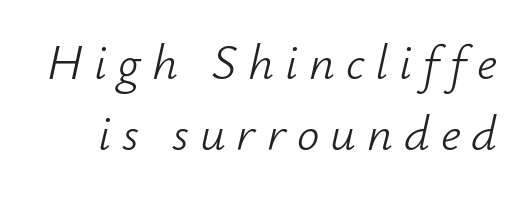
{"italic": "yes", "lean": "right", "slant_degrees": 12, "bold": "no", "weight": "light", "width": "normal", "stroke_contrast": "low", "x_height": "small", "monospaced": "no", "underline": "no", "line_spacing": "normal", "line_spacing_ratio": 1.43, "letter_spacing": "wide", "letter_spacing_em": 0.22, "glyph_px": 50}
